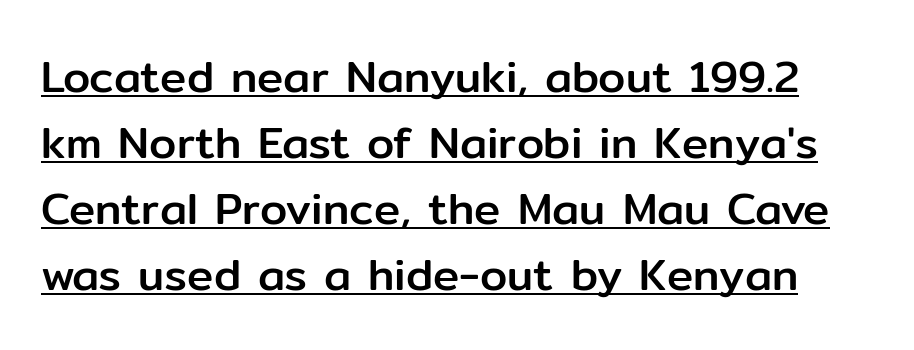
The passage shown is typed in a proportional face where columns would drift. Does a line run under the words? Yes, clearly. No extra tracking has been applied to these lines. Students, observe: this is what conventionally led text looks like.
